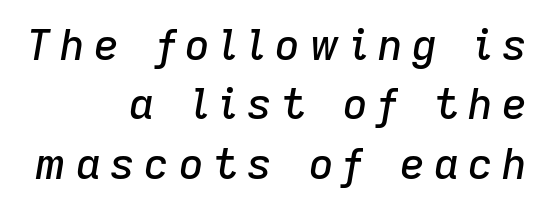
{"italic": "yes", "lean": "right", "slant_degrees": 9, "width": "normal", "stroke_contrast": "low", "x_height": "medium", "monospaced": "no", "underline": "no", "align": "right", "line_spacing": "normal", "line_spacing_ratio": 1.38, "letter_spacing": "wide", "letter_spacing_em": 0.22, "glyph_px": 43}
